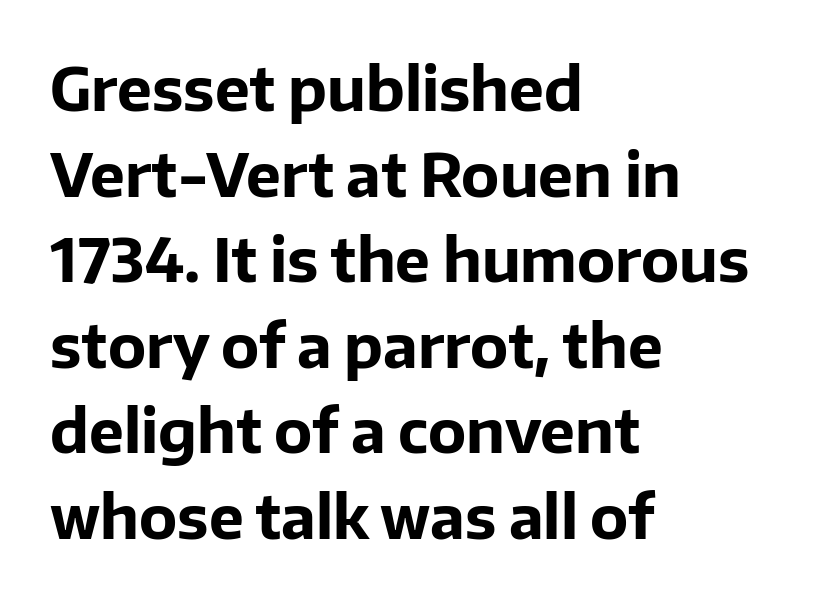
Q: Is the text bold? A: Yes.
Q: Is the text italic (slanted)? A: No, it is upright.
Q: Is the typeface a serif or a sans-serif typeface? A: Sans-serif.
Q: Is the text underlined? A: No.
Q: How is the paragraph aligned? A: Left-aligned.
Q: Is the spacing between letters normal or unusually wide? A: Normal.
Q: Is the spacing between lines tight, normal or loose? A: Normal.
Q: Width (condensed, normal, or wide)? A: Normal.
Q: Stroke contrast? A: Low.
Q: x-height? A: Medium.
Q: Monospaced? A: No.
